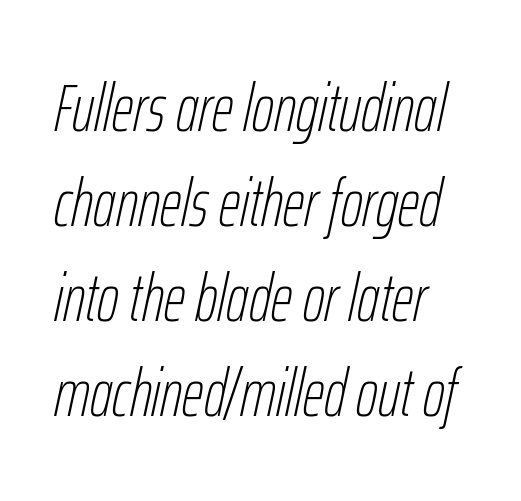
Q: Is the text bold? A: No.
Q: Is the text italic (slanted)? A: Yes, it leans right by about 12 degrees.
Q: Is the text underlined? A: No.
Q: Is the spacing between letters normal or unusually wide? A: Normal.
Q: Is the spacing between lines tight, normal or loose? A: Normal.
Q: Width (condensed, normal, or wide)? A: Condensed.
Q: Stroke contrast? A: Low.
Q: x-height? A: Medium.
Q: Monospaced? A: No.
